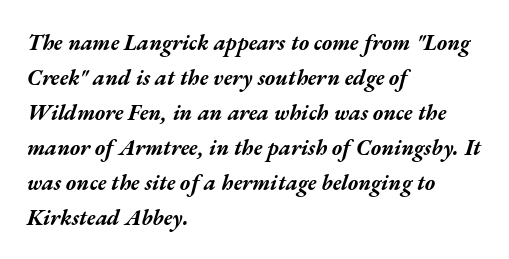
Q: Is the text bold? A: Yes.
Q: Is the text italic (slanted)? A: Yes, it leans right by about 17 degrees.
Q: Is the text underlined? A: No.
Q: How is the paragraph aligned? A: Left-aligned.
Q: Is the spacing between letters normal or unusually wide? A: Normal.
Q: Is the spacing between lines tight, normal or loose? A: Normal.
